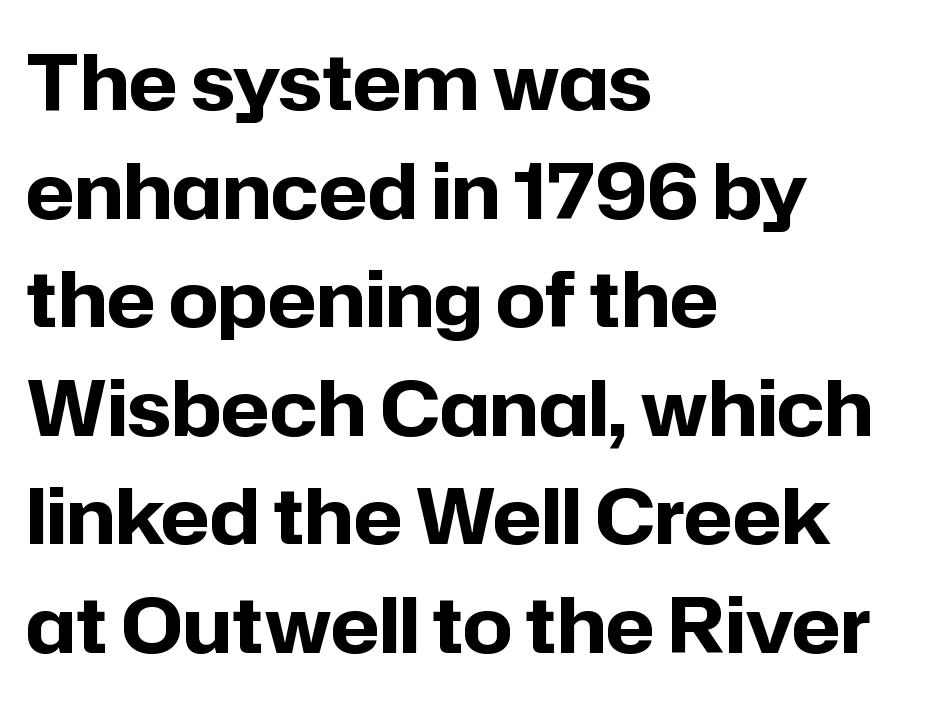
{"serif": "no", "italic": "no", "bold": "yes", "weight": "bold", "width": "normal", "stroke_contrast": "low", "x_height": "medium", "monospaced": "no", "underline": "no", "align": "left", "line_spacing": "normal", "line_spacing_ratio": 1.41, "letter_spacing": "normal", "letter_spacing_em": 0.0, "glyph_px": 77}
